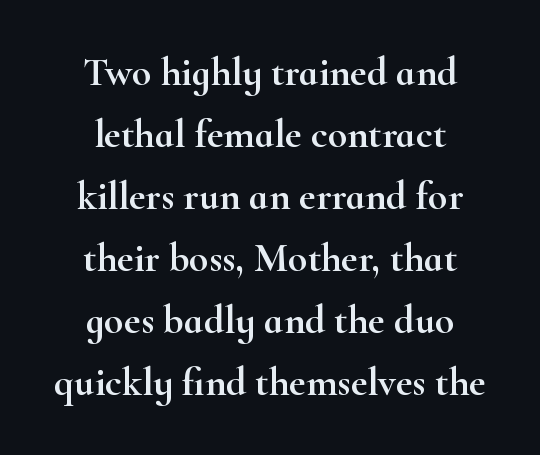
Here the glyphs are tracked normally, forming tight word shapes. The font family rendered here belongs to the serif group. Every stem runs plumb, perpendicular to the baseline. The rows are spaced the way most documents space them. The words here are not underlined.
